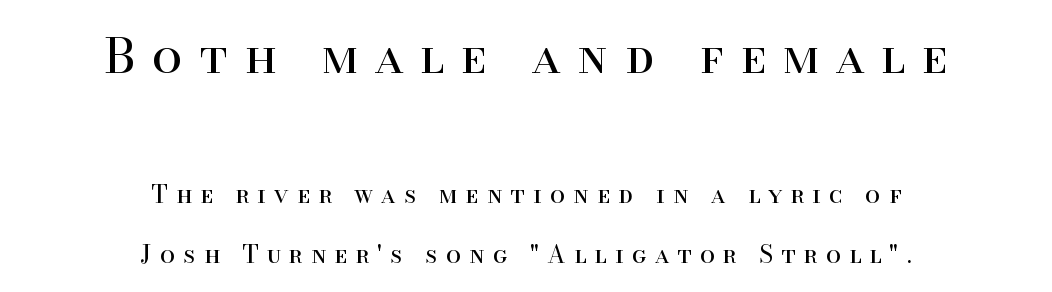
{"serif": "yes", "italic": "no", "bold": "no", "weight": "regular", "width": "normal", "stroke_contrast": "high", "x_height": "small", "monospaced": "no", "underline": "no", "align": "center", "line_spacing": "loose", "line_spacing_ratio": 2.48, "letter_spacing": "wide", "letter_spacing_em": 0.35, "larger_block": "first", "size_ratio": 2.0, "glyph_px": 48}
